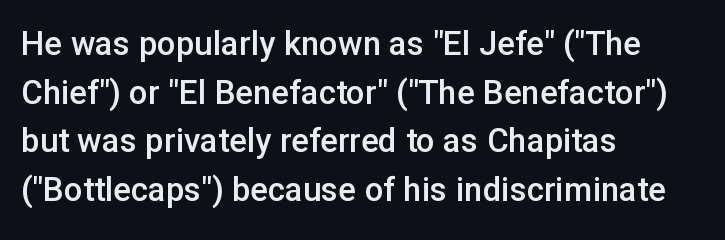
Q: Is the text bold? A: Semi-bold.
Q: Is the text italic (slanted)? A: No, it is upright.
Q: Is the typeface a serif or a sans-serif typeface? A: Sans-serif.
Q: Is the text underlined? A: No.
Q: How is the paragraph aligned? A: Left-aligned.
Q: Is the spacing between letters normal or unusually wide? A: Normal.
Q: Is the spacing between lines tight, normal or loose? A: Normal.
Q: Width (condensed, normal, or wide)? A: Normal.
Q: Stroke contrast? A: Low.
Q: x-height? A: Medium.
Q: Monospaced? A: No.
